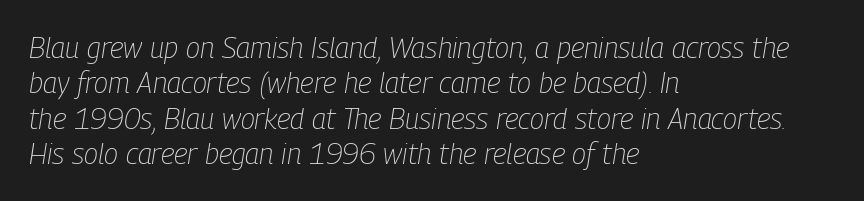
Horizontal alignment here is leftward, the default for most running prose. A typesetter would call this proportional, since set widths differ per character. The cut favours lightness, reaching ordinary text weight at its darkest. The space directly below the letters is spotless. Emphasis-style slanted type is in use.
